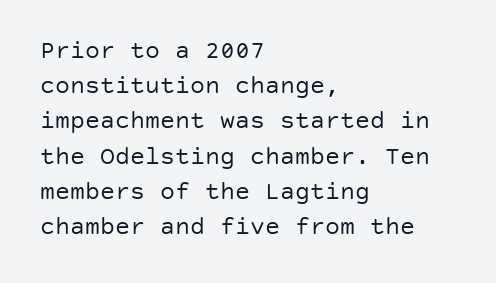
Q: Is the text bold? A: No.
Q: Is the text italic (slanted)? A: No, it is upright.
Q: Is the text underlined? A: No.
Q: How is the paragraph aligned? A: Left-aligned.
Q: Is the spacing between letters normal or unusually wide? A: Normal.
Q: Is the spacing between lines tight, normal or loose? A: Normal.
